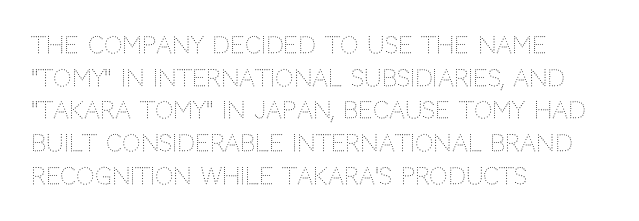
{"italic": "no", "bold": "no", "underline": "no", "align": "left", "line_spacing": "normal", "line_spacing_ratio": 1.42, "letter_spacing": "normal", "letter_spacing_em": 0.0, "glyph_px": 23}
